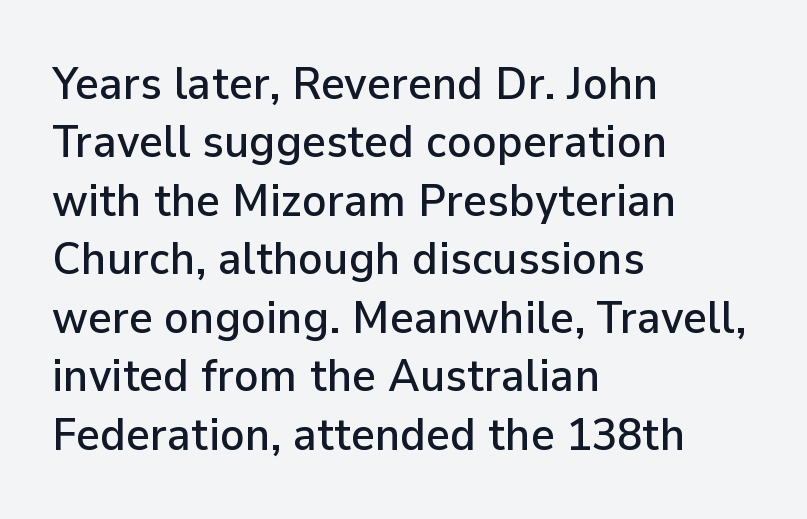
{"serif": "no", "italic": "no", "width": "normal", "stroke_contrast": "low", "x_height": "medium", "monospaced": "no", "underline": "no", "align": "left", "line_spacing": "normal", "line_spacing_ratio": 1.27, "letter_spacing": "normal", "letter_spacing_em": 0.0, "glyph_px": 46}
